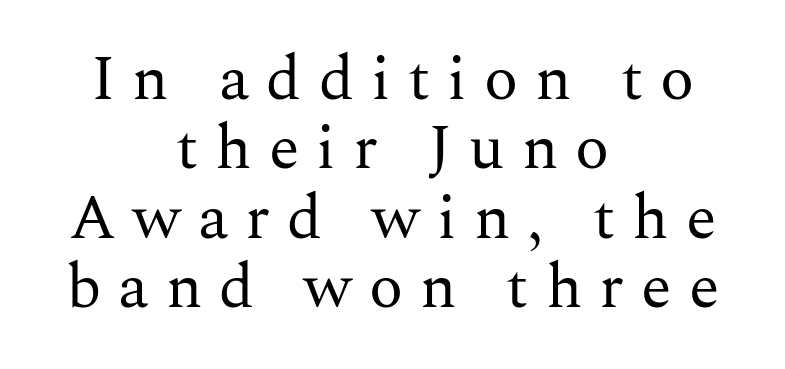
The designer went with a serif here, giving each stem small feet. Descenders are the only things crossing below the line. The gaps between neighbouring characters are conspicuously large. Leading is clearly below the norm, producing a dense column. Nope, not italic — everything's standing straight. Is this a fixed-width face? No — the glyphs have proportional, varying widths.
